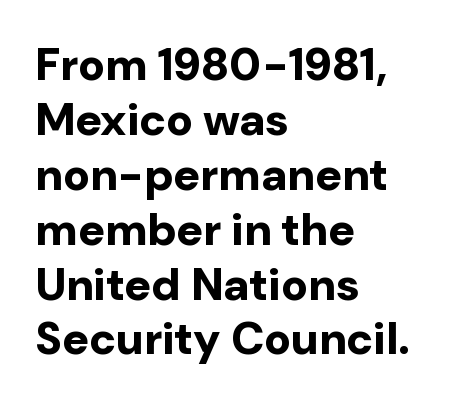
Q: Is the text bold? A: Yes.
Q: Is the text italic (slanted)? A: No, it is upright.
Q: Is the typeface a serif or a sans-serif typeface? A: Sans-serif.
Q: Is the text underlined? A: No.
Q: How is the paragraph aligned? A: Left-aligned.
Q: Is the spacing between letters normal or unusually wide? A: Normal.
Q: Width (condensed, normal, or wide)? A: Normal.
Q: Stroke contrast? A: Low.
Q: x-height? A: Medium.
Q: Monospaced? A: No.
